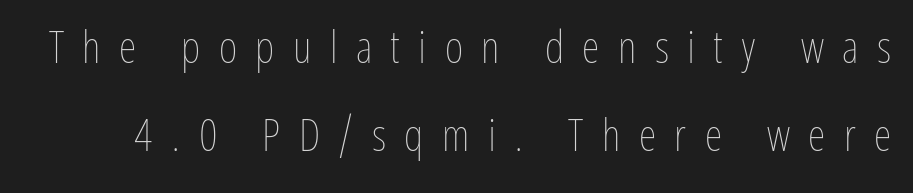
One glance says open: line gaps are wider than usual. Is this a heavy cut? Hardly; it is regular or lighter. Does the lettering tilt? It doesn't — this is upright. Just letters on the line, the space beneath them empty.
